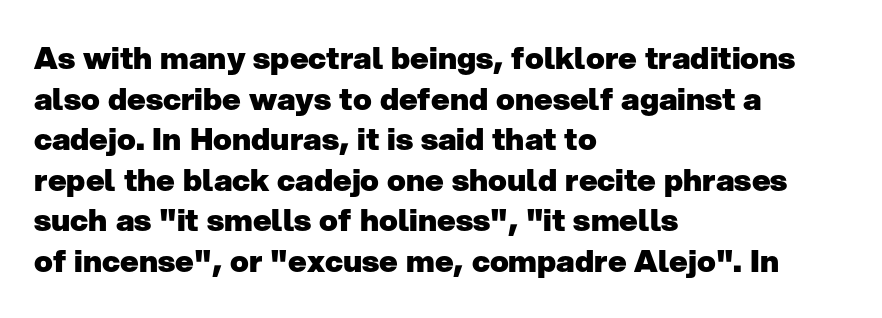
{"serif": "no", "italic": "no", "bold": "yes", "weight": "heavy", "width": "normal", "stroke_contrast": "low", "x_height": "medium", "monospaced": "no", "underline": "no", "align": "left", "line_spacing": "normal", "line_spacing_ratio": 1.31, "letter_spacing": "normal", "letter_spacing_em": 0.0, "glyph_px": 31}
